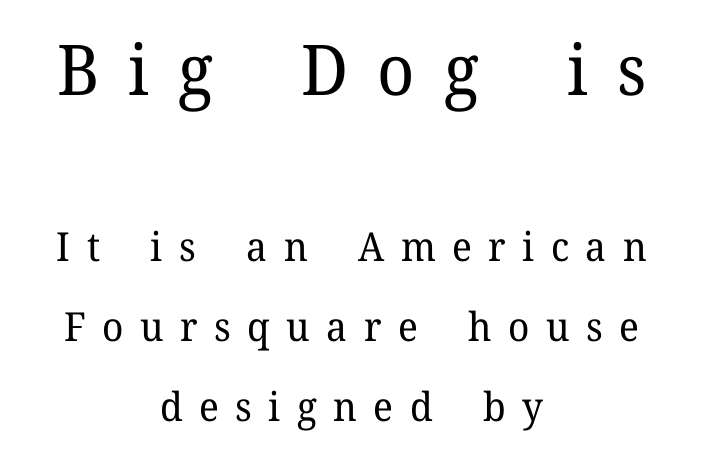
The image shows 70 px regular-weight serif type, upright; set centered, loose line spacing (2.0x), unusually wide letter spacing (+0.41 em), not underlined; the first (top) block is 1.75x larger; low stroke contrast and a medium x-height.
